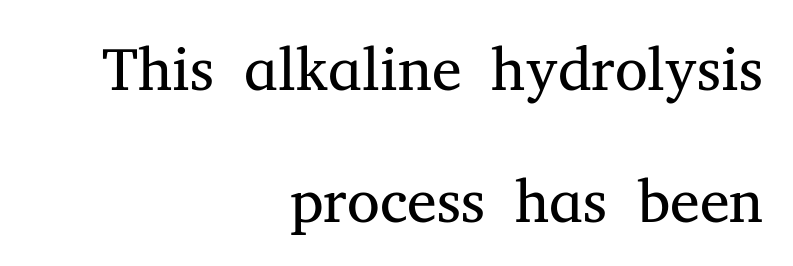
The image shows 60 px regular-weight serif type, upright; set right-aligned, loose line spacing (2.2x), normal letter spacing, not underlined; medium stroke contrast and a medium x-height.
